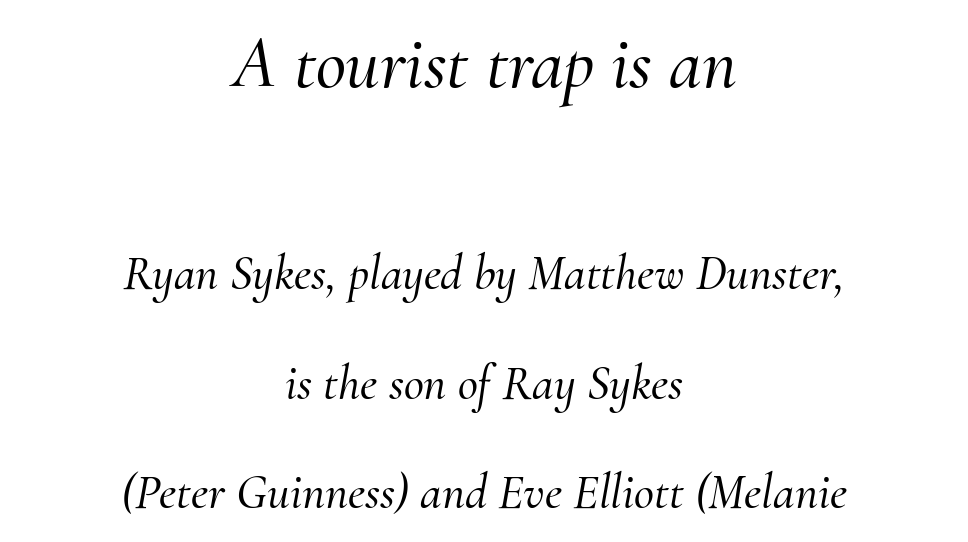
{"serif": "yes", "italic": "yes", "lean": "right", "slant_degrees": 10, "width": "normal", "stroke_contrast": "medium", "x_height": "small", "monospaced": "no", "underline": "no", "align": "center", "line_spacing": "loose", "line_spacing_ratio": 2.24, "letter_spacing": "normal", "letter_spacing_em": 0.0, "larger_block": "first", "size_ratio": 1.51, "glyph_px": 74}
